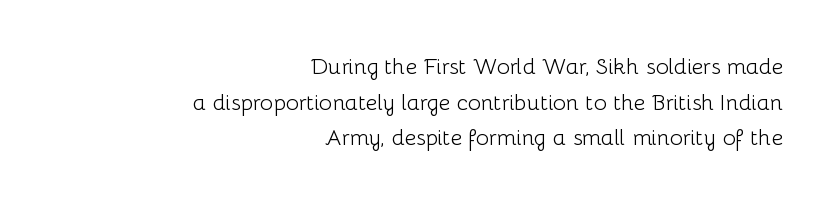
The image shows 22 px text type, upright; set right-aligned, normal line spacing (1.62x), normal letter spacing, not underlined.
